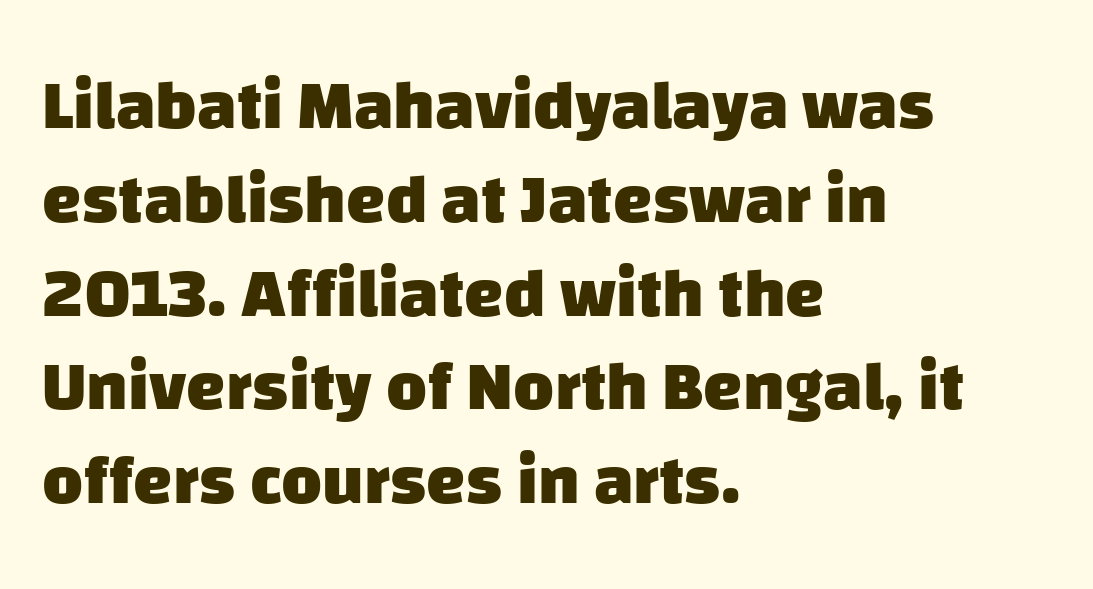
{"serif": "no", "bold": "yes", "weight": "heavy", "width": "normal", "stroke_contrast": "low", "x_height": "large", "monospaced": "no", "underline": "no", "align": "left", "line_spacing": "normal", "line_spacing_ratio": 1.34, "letter_spacing": "normal", "letter_spacing_em": 0.0, "glyph_px": 70}
